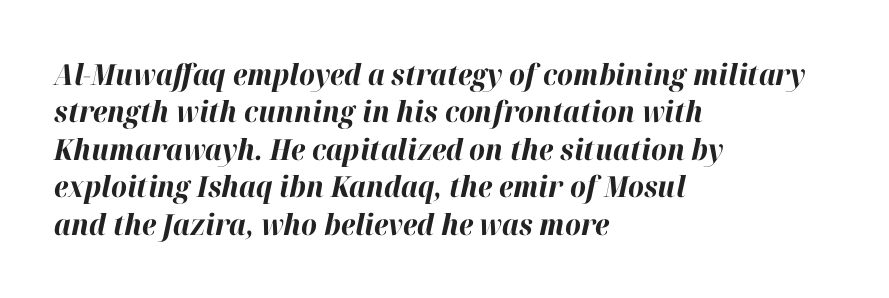
The image shows 29 px bold type, italic (leaning right); set left-aligned, normal line spacing (1.29x), normal letter spacing, not underlined; high stroke contrast and a medium x-height.
